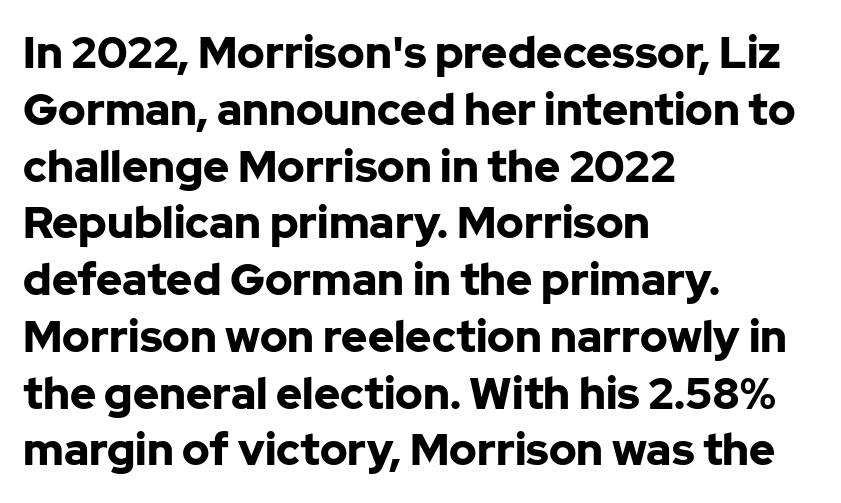
The characters display no serif detailing; their extremities are plain. Weight check: bold — yes, fully. The face used here is rendered with its standard letterfit. The glyphs are unaccompanied by any horizontal stroke below them. Think of a printed novel: that variable character pitch is what you see here. Compared with a centered layout, this one pins lines to the left instead.
